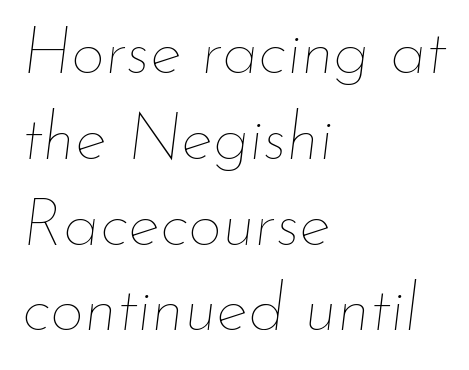
The image shows 67 px thin type, italic (leaning right); set left-aligned, normal line spacing (1.28x), normal letter spacing, not underlined; low stroke contrast and a small x-height.
